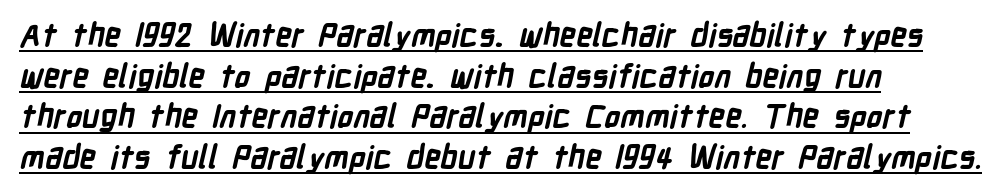
Q: Is the text bold? A: Yes.
Q: Is the typeface a serif or a sans-serif typeface? A: Sans-serif.
Q: Is the text underlined? A: Yes.
Q: How is the paragraph aligned? A: Left-aligned.
Q: Is the spacing between letters normal or unusually wide? A: Normal.
Q: Is the spacing between lines tight, normal or loose? A: Normal.
Q: Width (condensed, normal, or wide)? A: Condensed.
Q: Stroke contrast? A: Low.
Q: x-height? A: Medium.
Q: Monospaced? A: No.
